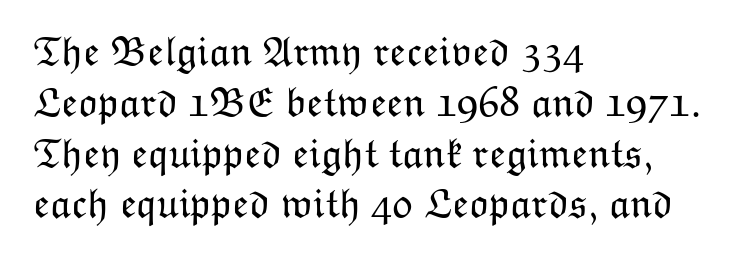
{"italic": "no", "bold": "no", "weight": "light", "width": "normal", "stroke_contrast": "low", "x_height": "medium", "monospaced": "no", "underline": "no", "align": "left", "line_spacing_ratio": 1.21, "letter_spacing": "normal", "letter_spacing_em": 0.0, "glyph_px": 42}
